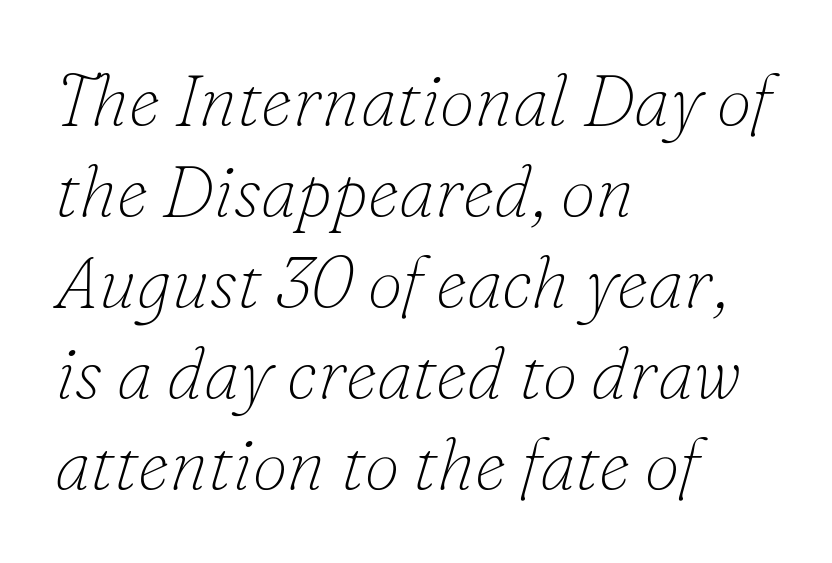
Characters follow at the spacing the type designer built in. Bare-footed words on every line. This is serif lettering, the kind often seen in printed books. The characters are drawn with everyday or finer stroke widths. The face used here has a pronounced slope to its letters. The vertical gap from one line to the next is medium.
